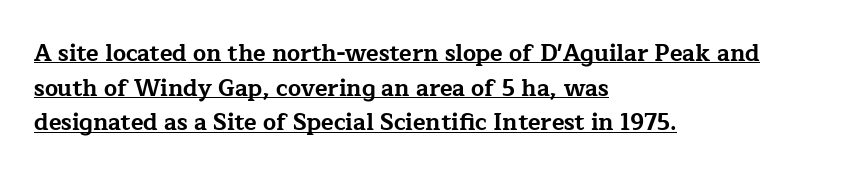
{"italic": "no", "bold": "yes", "underline": "yes", "align": "left", "line_spacing": "normal", "line_spacing_ratio": 1.51, "letter_spacing": "normal", "letter_spacing_em": 0.0, "glyph_px": 23}
